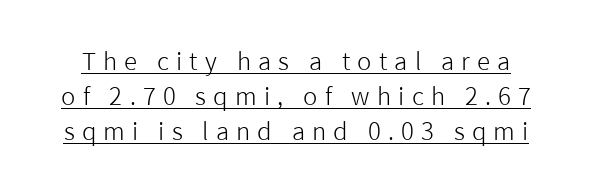
The image shows 24 px text type, upright; set normal line spacing (1.46x), unusually wide letter spacing (+0.3 em), underlined.
